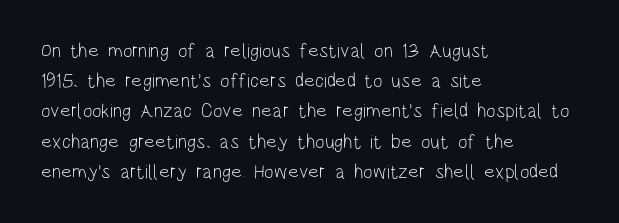
What stands out about the letter spacing? Nothing — it is the standard amount. The axis of the letterforms is exactly vertical. Check the space under the baseline: it is left empty. Evenly set lines give the paragraph a standard silhouette.
